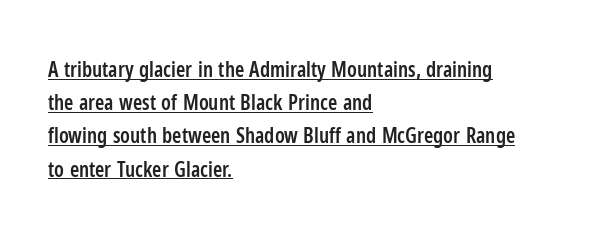
{"italic": "no", "bold": "semi", "underline": "yes", "align": "left", "line_spacing": "normal", "line_spacing_ratio": 1.58, "letter_spacing": "normal", "letter_spacing_em": 0.0, "glyph_px": 21}
